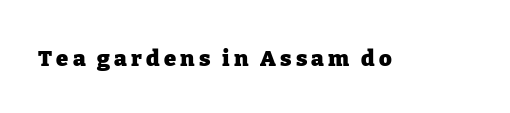
Q: Is the text bold? A: Yes.
Q: Is the text italic (slanted)? A: No, it is upright.
Q: Is the text underlined? A: No.
